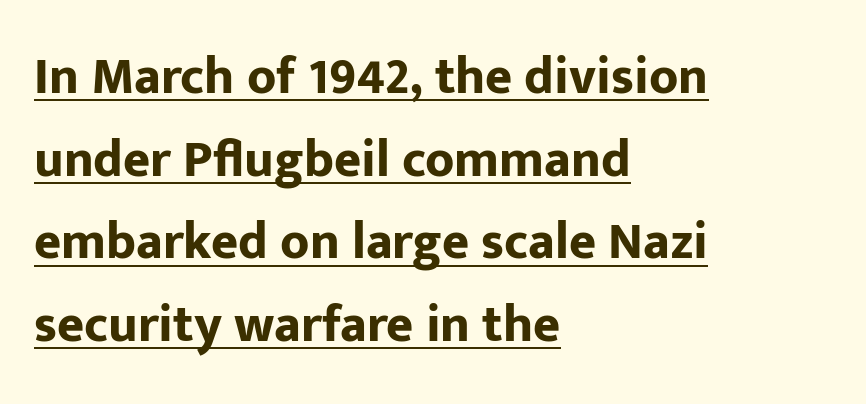
Q: Is the text bold? A: Yes.
Q: Is the text italic (slanted)? A: No, it is upright.
Q: Is the typeface a serif or a sans-serif typeface? A: Sans-serif.
Q: Is the text underlined? A: Yes.
Q: How is the paragraph aligned? A: Left-aligned.
Q: Is the spacing between letters normal or unusually wide? A: Normal.
Q: Is the spacing between lines tight, normal or loose? A: Normal.
Q: Width (condensed, normal, or wide)? A: Normal.
Q: Stroke contrast? A: Low.
Q: x-height? A: Medium.
Q: Monospaced? A: No.
